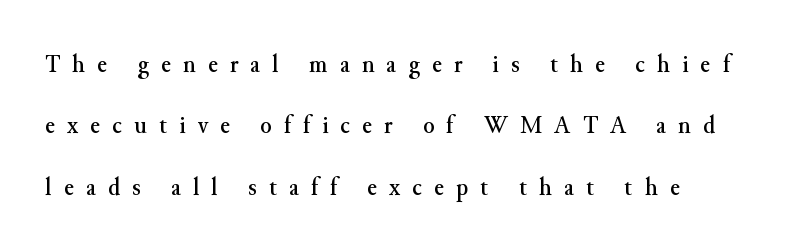
{"italic": "no", "underline": "no", "align": "left", "line_spacing": "loose", "line_spacing_ratio": 2.36, "letter_spacing": "wide", "letter_spacing_em": 0.47, "glyph_px": 26}
